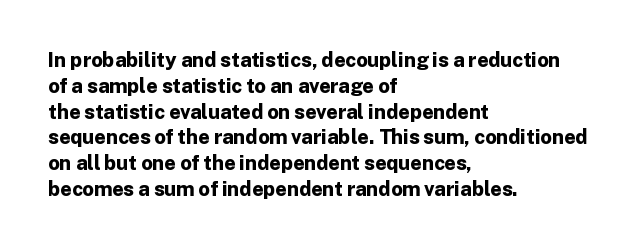
A typesetter would call this zero additional tracking. A classic flush-left, rag-right setting is used for this passage. The letters stand upright; this is a roman face. The glyphs are unaccompanied by any horizontal stroke below them. Line spacing here is normal.
